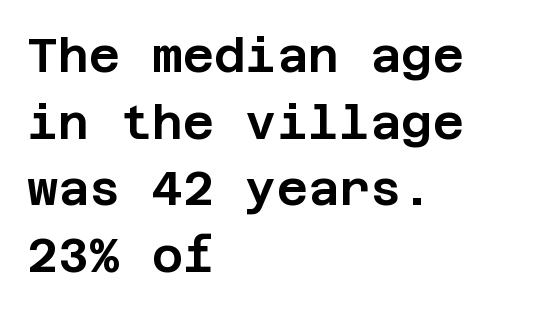
The font's upright variant was chosen for this text. The text block is weighted toward the left margin, trailing off unevenly rightward. Each letter's strokes conclude bluntly, with no projecting serifs. Normally led — the rows are evenly, conventionally spaced. The rendering keeps characters at their native spacing. Nobody drew a line under any word here.
